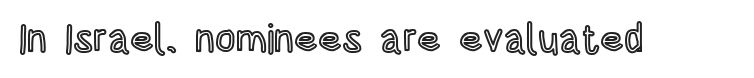
The image shows 40 px condensed type, upright; set normal letter spacing, not underlined; a large x-height.
